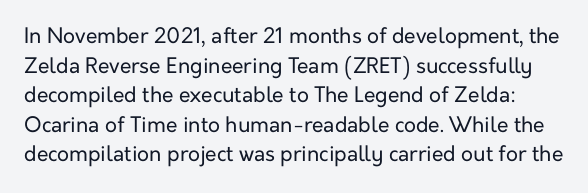
Q: Is the text bold? A: No.
Q: Is the text italic (slanted)? A: No, it is upright.
Q: Is the text underlined? A: No.
Q: Is the spacing between letters normal or unusually wide? A: Normal.
Q: Is the spacing between lines tight, normal or loose? A: Normal.
